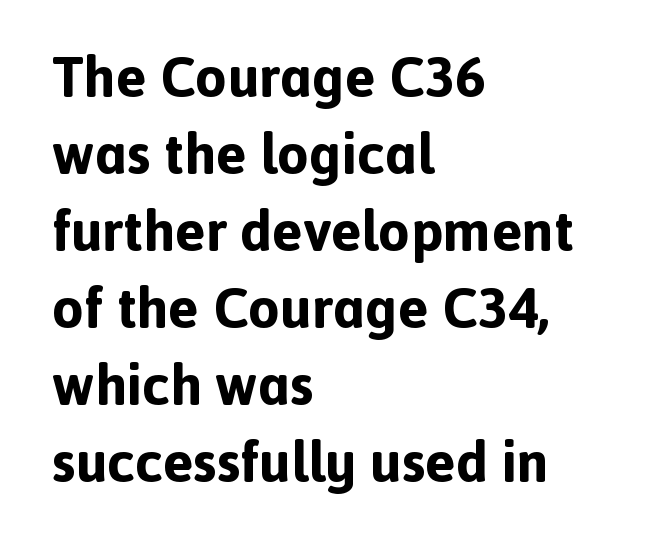
The image shows 57 px bold sans-serif type, upright; set left-aligned, normal line spacing (1.35x), normal letter spacing, not underlined; a medium x-height.
